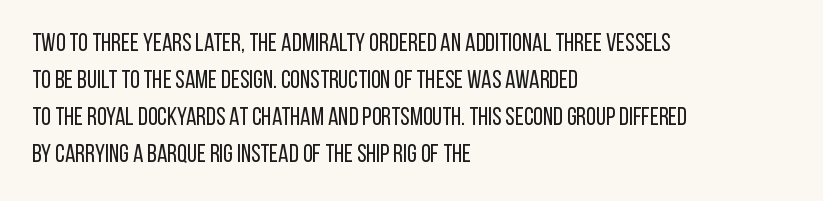
A typesetter would call this leading conventional body-copy spacing. Descender tails drop into unmarked territory. Visually the block forms a straight wall on the left and a jagged coastline on the right. Do the letters lean? They stand straight.
